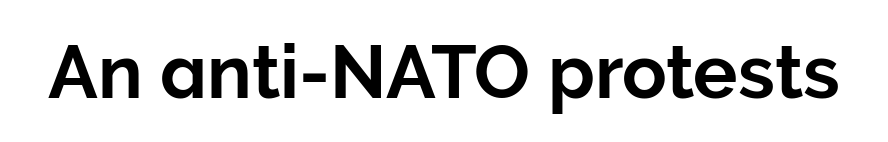
{"serif": "no", "italic": "no", "width": "normal", "stroke_contrast": "low", "x_height": "medium", "monospaced": "no", "underline": "no", "letter_spacing": "normal", "letter_spacing_em": 0.0, "glyph_px": 74}
